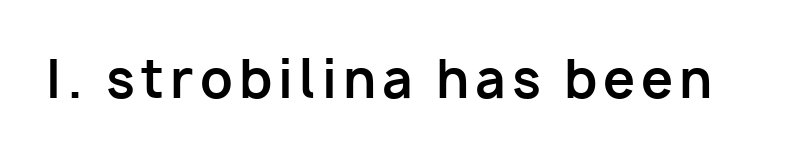
The image shows 51 px bold sans-serif type, upright; set not underlined; low stroke contrast and a medium x-height.
